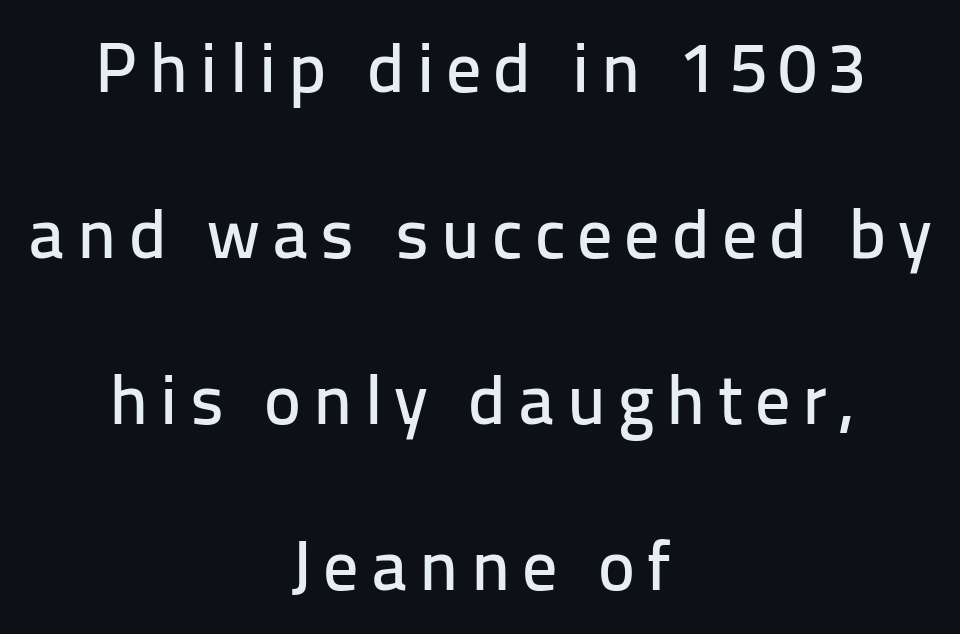
Q: Is the text italic (slanted)? A: No, it is upright.
Q: Is the typeface a serif or a sans-serif typeface? A: Sans-serif.
Q: Is the text underlined? A: No.
Q: How is the paragraph aligned? A: Centered.
Q: Is the spacing between lines tight, normal or loose? A: Loose.
Q: Width (condensed, normal, or wide)? A: Normal.
Q: Stroke contrast? A: Low.
Q: x-height? A: Medium.
Q: Monospaced? A: No.
